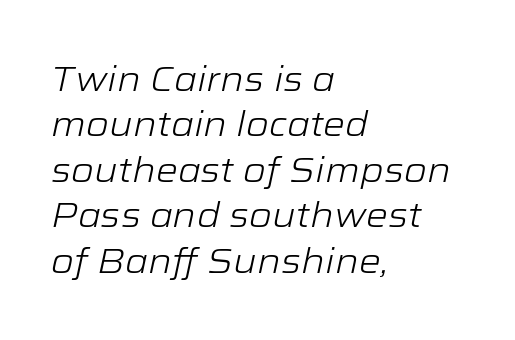
Q: Is the text bold? A: No.
Q: Is the text italic (slanted)? A: Yes, it leans right by about 12 degrees.
Q: Is the text underlined? A: No.
Q: How is the paragraph aligned? A: Left-aligned.
Q: Is the spacing between letters normal or unusually wide? A: Normal.
Q: Is the spacing between lines tight, normal or loose? A: Normal.
Q: Width (condensed, normal, or wide)? A: Wide.
Q: Stroke contrast? A: Low.
Q: x-height? A: Medium.
Q: Monospaced? A: No.
